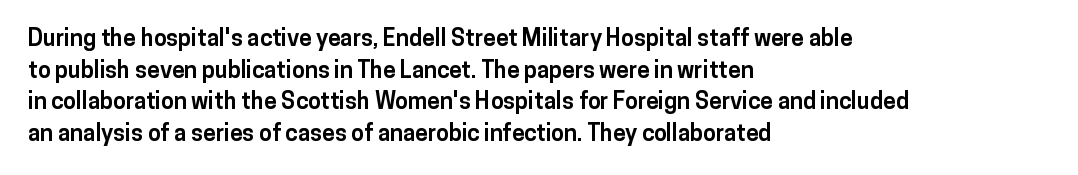
The image shows 23 px bold type, upright; set left-aligned, normal line spacing (1.37x), normal letter spacing, not underlined.
